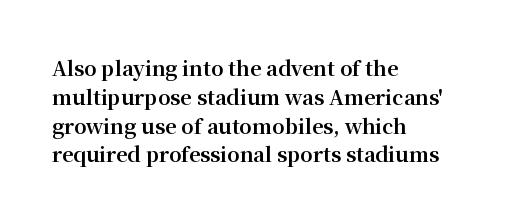
Line starts are locked; line ends wander. Bold? Absolutely — the strokes are thick and heavy. Nobody touched the tracking dial on this one. Bare-footed words on every line. These lines sit exactly where default settings would place them.
